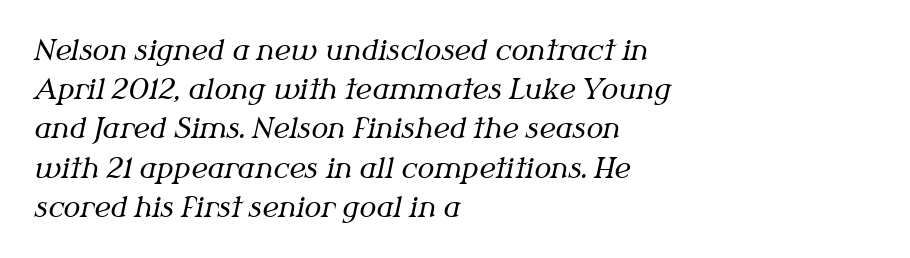
{"serif": "yes", "italic": "yes", "lean": "right", "slant_degrees": 12, "bold": "no", "weight": "regular", "width": "normal", "stroke_contrast": "medium", "x_height": "medium", "monospaced": "no", "underline": "no", "align": "left", "line_spacing": "normal", "line_spacing_ratio": 1.4, "letter_spacing": "normal", "letter_spacing_em": 0.0, "glyph_px": 28}
